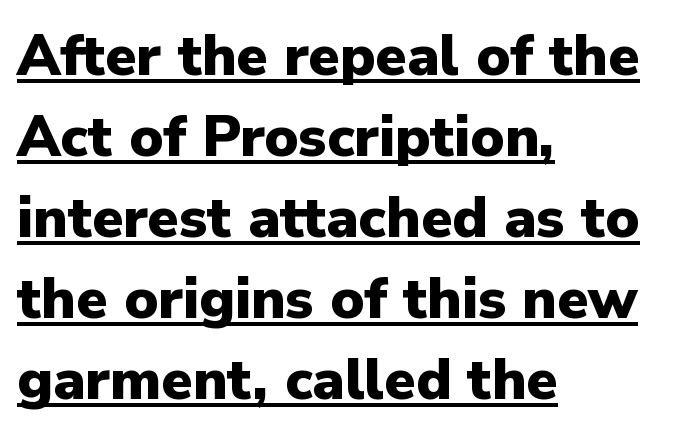
This is heavy type, rendered in bold. In terms of letterform style, serifs are entirely absent. Compared with a centered layout, this one pins lines to the left instead. The letterforms sit shoulder to shoulder at normal distance.
